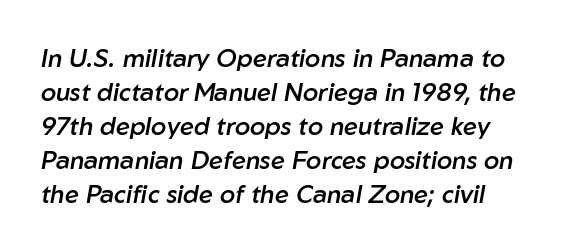
The gap between lines stays unmarked. The letters sit at their default tracking, neither squeezed nor spread. If you measured baseline to baseline, you'd find a middling distance. The typography opts for an oblique posture over an upright one. Weight check: semibold — heavier than regular, not quite bold.
